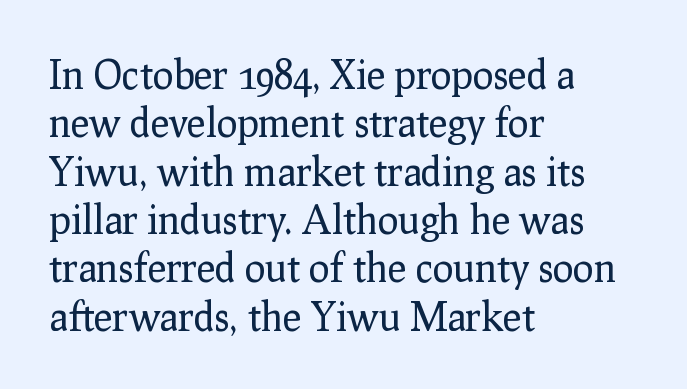
{"serif": "yes", "italic": "no", "bold": "no", "weight": "regular", "width": "normal", "stroke_contrast": "low", "x_height": "medium", "monospaced": "no", "underline": "no", "align": "left", "line_spacing_ratio": 1.24, "letter_spacing": "normal", "letter_spacing_em": 0.0, "glyph_px": 39}
